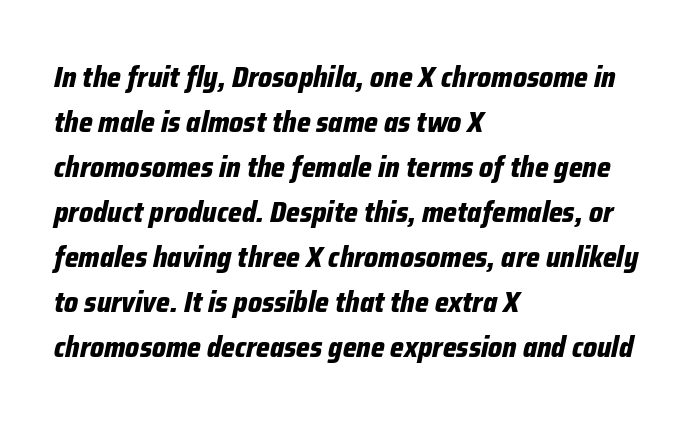
{"italic": "yes", "lean": "right", "slant_degrees": 12, "bold": "yes", "weight": "bold", "width": "condensed", "stroke_contrast": "low", "x_height": "medium", "monospaced": "no", "underline": "no", "align": "left", "line_spacing": "normal", "line_spacing_ratio": 1.55, "letter_spacing": "normal", "letter_spacing_em": 0.0, "glyph_px": 29}
